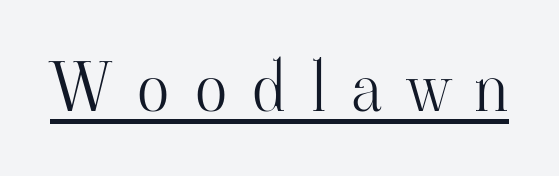
Emphasis is given by a line drawn under the lettering. This sample has the flowing, uneven cadence of proportional lettering. The strokes are not fattened; the text isn't bold. Typographically, this falls in the serif category.
